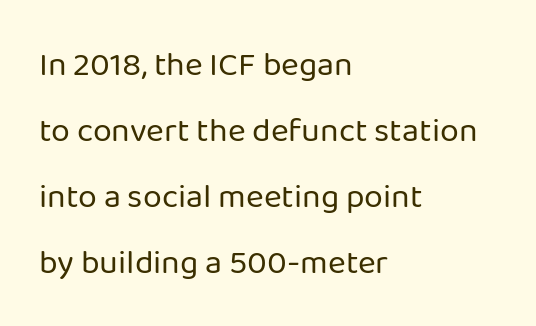
The space directly below the letters is spotless. Letters have the restrained weight of plain body copy at most. Observe the absence of serifs on each vertical stroke in this sample. Note the varied advance widths — an 'i' is clearly narrower than an 'm'. There is no visible air inserted between adjacent glyphs. This sample is left-justified, so line endings fall wherever the words run out.
